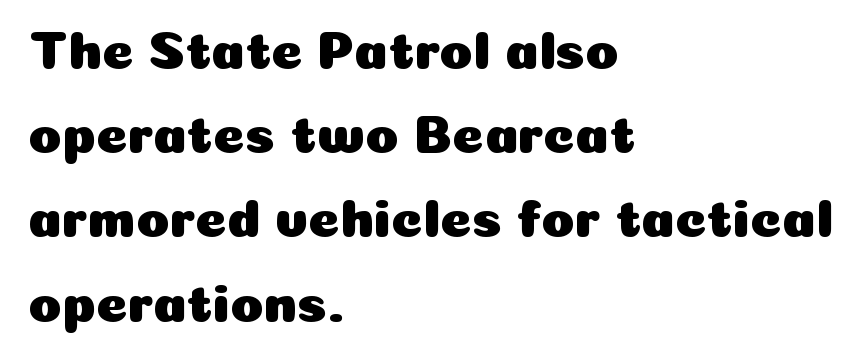
{"serif": "no", "italic": "no", "width": "normal", "stroke_contrast": "low", "x_height": "medium", "monospaced": "no", "underline": "no", "align": "left", "line_spacing": "normal", "line_spacing_ratio": 1.56, "letter_spacing": "normal", "letter_spacing_em": 0.0, "glyph_px": 54}
